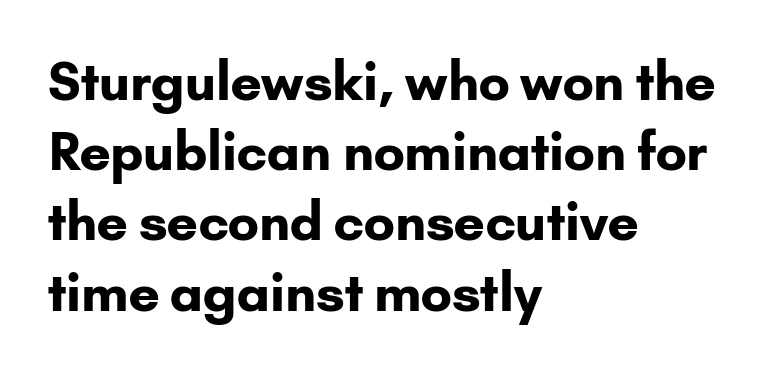
You could not count columns in this text — the font is proportionally spaced. Leading matches the norm, producing a regular column. Nothing unusual about the tracking: characters are spaced as the font intends. Typeset ragged right — the left edge is the straight one. In terms of weight, the rendering is a true, heavy bold. A sans-serif font was chosen for this passage.
